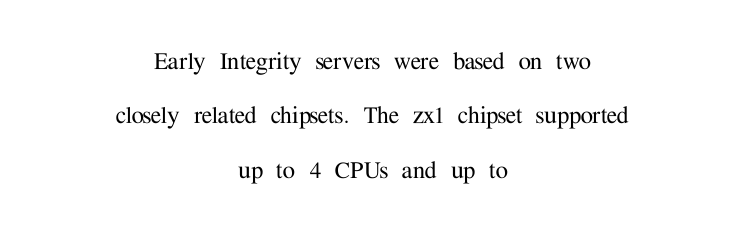
These lines are rendered in a variable-pitch font. The tracking reads as untouched default to a designer's eye. Upright lettering throughout. Typographically, this falls in the serif category. The passage shown stacks its lines with a broad gap.
